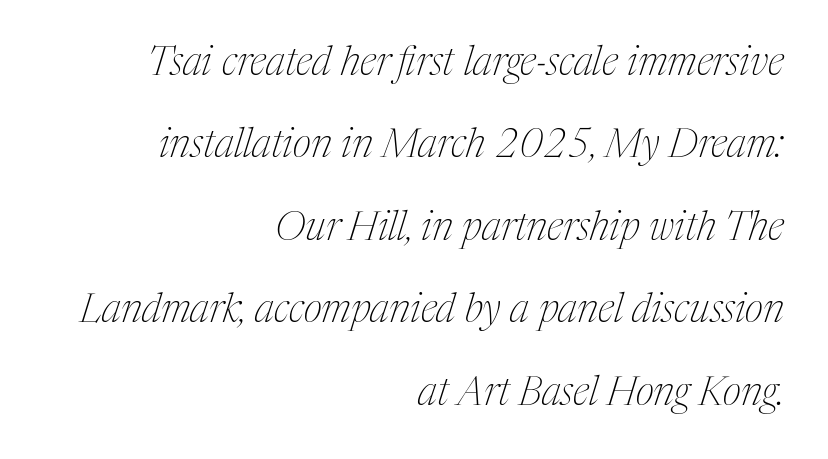
The letters advance in unequal steps, a hallmark of proportional type. Compared with typical paragraphs, the rows here are farther apart. A typesetter would mark this as italic. Words appear dense and cohesive because spacing is normal.
